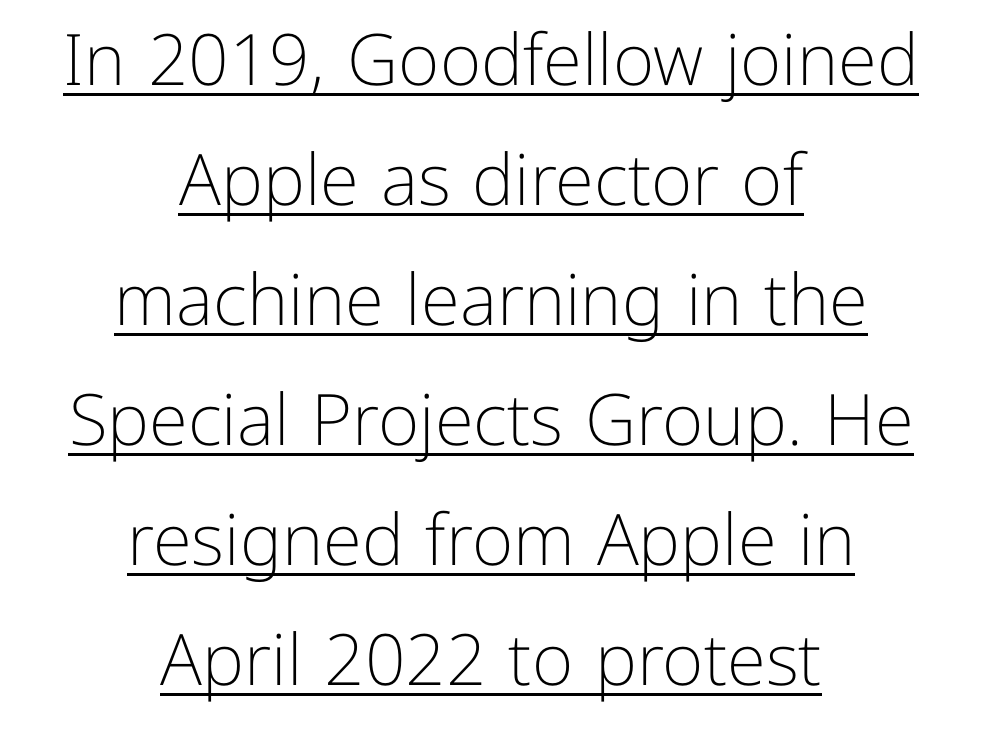
The image shows 71 px light sans-serif type, upright; set centered, normal line spacing (1.69x), normal letter spacing, underlined; low stroke contrast and a medium x-height.
